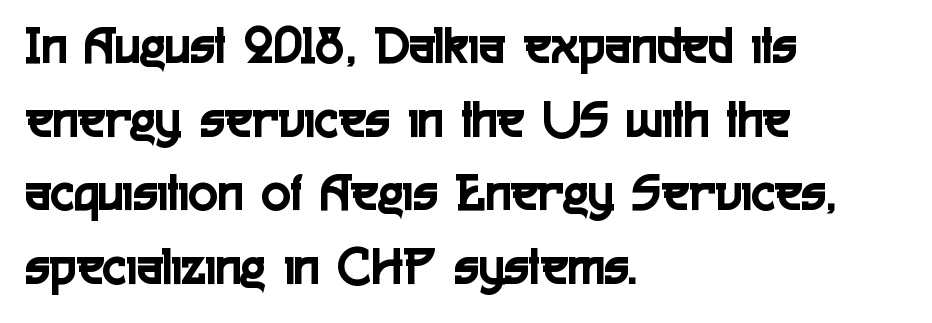
The image shows 55 px condensed sans-serif type, upright; set left-aligned, normal line spacing (1.34x), normal letter spacing, not underlined; a medium x-height.
